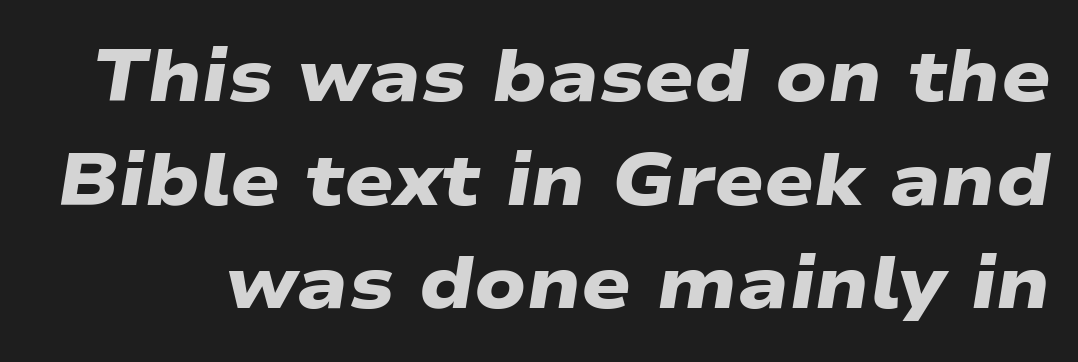
{"serif": "no", "bold": "yes", "weight": "heavy", "width": "wide", "stroke_contrast": "low", "x_height": "medium", "monospaced": "no", "underline": "no", "line_spacing": "normal", "line_spacing_ratio": 1.42, "letter_spacing": "normal", "letter_spacing_em": 0.0, "glyph_px": 73}
